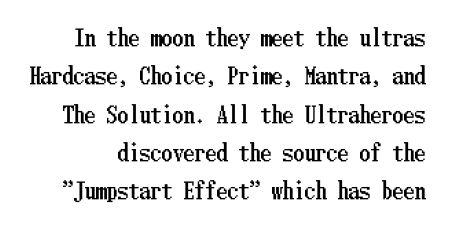
The image shows 22 px text type, upright; set line spacing 1.74x, normal letter spacing, not underlined.
